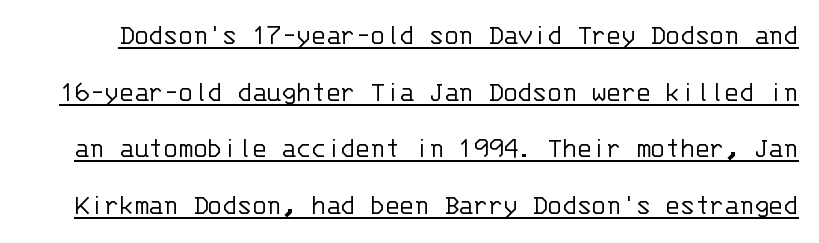
{"serif": "no", "italic": "no", "bold": "no", "weight": "light", "width": "normal", "stroke_contrast": "low", "x_height": "large", "monospaced": "yes", "underline": "yes", "line_spacing_ratio": 1.89, "letter_spacing": "normal", "letter_spacing_em": 0.0, "glyph_px": 30}
